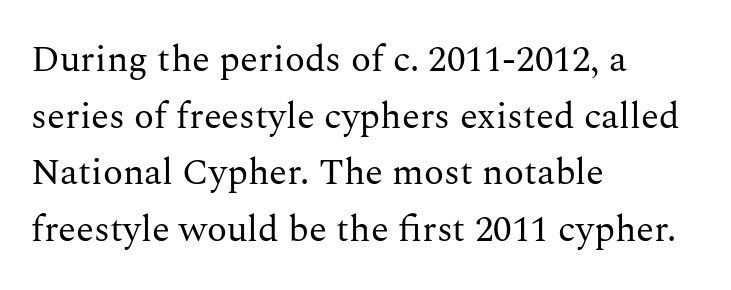
{"serif": "yes", "italic": "no", "bold": "no", "weight": "regular", "width": "normal", "stroke_contrast": "medium", "x_height": "medium", "monospaced": "no", "underline": "no", "align": "left", "line_spacing": "normal", "line_spacing_ratio": 1.53, "letter_spacing": "normal", "letter_spacing_em": 0.0, "glyph_px": 37}
